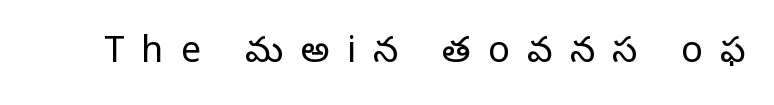
Q: Is the text bold? A: No.
Q: Is the text italic (slanted)? A: No, it is upright.
Q: Is the typeface a serif or a sans-serif typeface? A: Serif.
Q: Is the text underlined? A: No.
Q: Is the spacing between letters normal or unusually wide? A: Unusually wide.
Q: Width (condensed, normal, or wide)? A: Normal.
Q: Stroke contrast? A: Low.
Q: x-height? A: Large.
Q: Monospaced? A: No.
